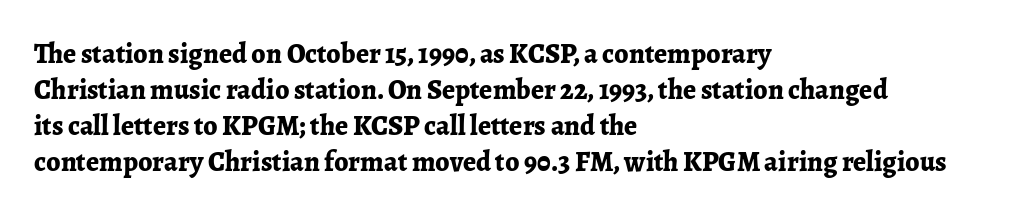
This sample keeps an unexceptional amount of space between lines. Examine the stroke ends and you'll spot serifs. Check under the words: just untouched page. Think of a printed novel: that variable character pitch is what you see here.
